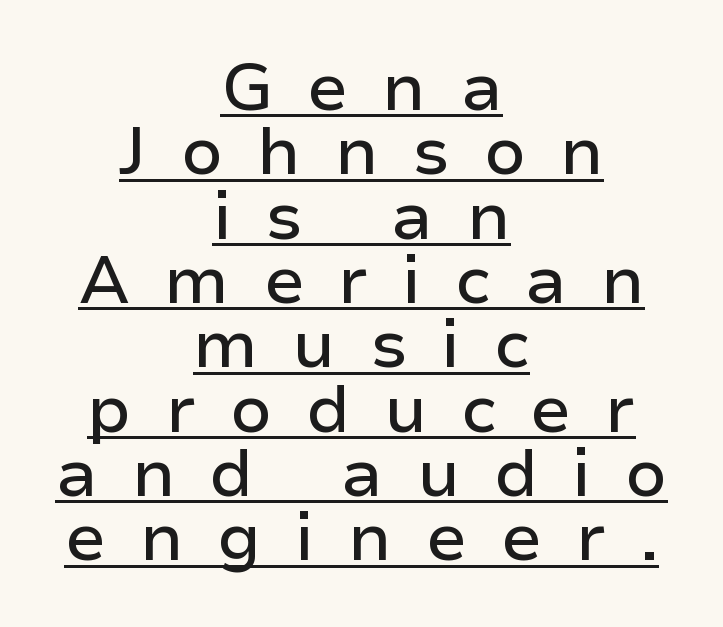
Q: Is the text italic (slanted)? A: No, it is upright.
Q: Is the typeface a serif or a sans-serif typeface? A: Sans-serif.
Q: Is the text underlined? A: Yes.
Q: How is the paragraph aligned? A: Centered.
Q: Is the spacing between letters normal or unusually wide? A: Unusually wide.
Q: Is the spacing between lines tight, normal or loose? A: Tight.
Q: Width (condensed, normal, or wide)? A: Normal.
Q: Stroke contrast? A: Low.
Q: x-height? A: Medium.
Q: Monospaced? A: No.
